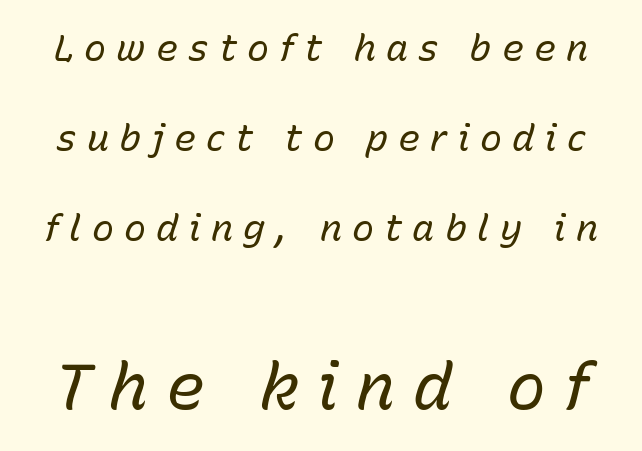
A typesetter would call this proportional, since set widths differ per character. Whoever set this made the second block the dominant, larger element. The typography opts for an oblique posture over an upright one. Beneath every word, the page is bare.
